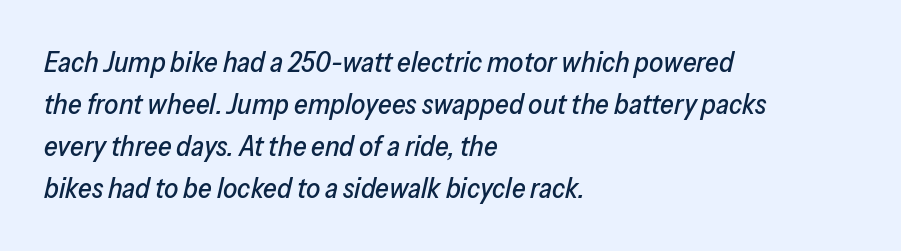
Q: Is the text italic (slanted)? A: Yes, it leans right by about 13 degrees.
Q: Is the text underlined? A: No.
Q: How is the paragraph aligned? A: Left-aligned.
Q: Is the spacing between letters normal or unusually wide? A: Normal.
Q: Is the spacing between lines tight, normal or loose? A: Normal.
Q: Width (condensed, normal, or wide)? A: Normal.
Q: Stroke contrast? A: Low.
Q: x-height? A: Medium.
Q: Monospaced? A: No.
